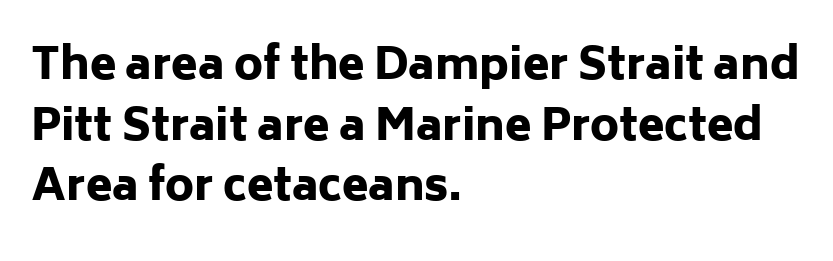
The image shows 43 px heavy sans-serif type, upright; set left-aligned, normal line spacing (1.41x), normal letter spacing, not underlined; low stroke contrast and a medium x-height.
